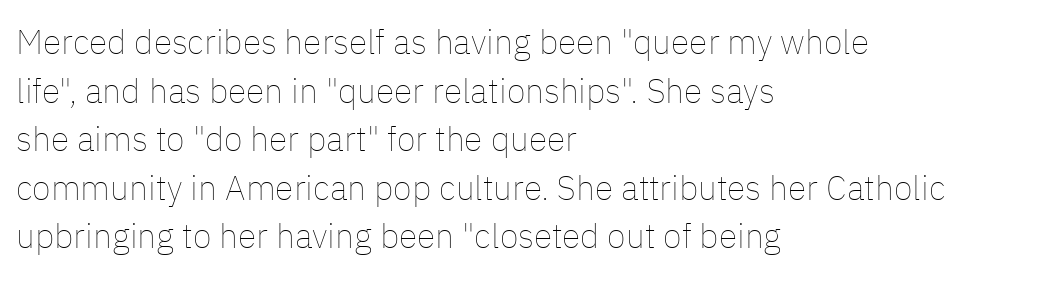
The image shows 34 px thin type, upright; set left-aligned, normal line spacing (1.43x), normal letter spacing, not underlined; low stroke contrast and a medium x-height.
